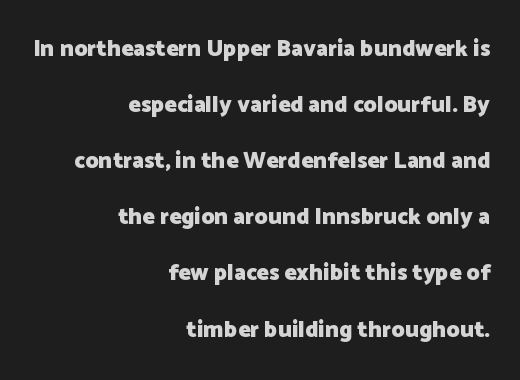
{"italic": "no", "bold": "yes", "underline": "no", "align": "right", "line_spacing": "loose", "line_spacing_ratio": 2.44, "letter_spacing": "normal", "letter_spacing_em": 0.0, "glyph_px": 23}
